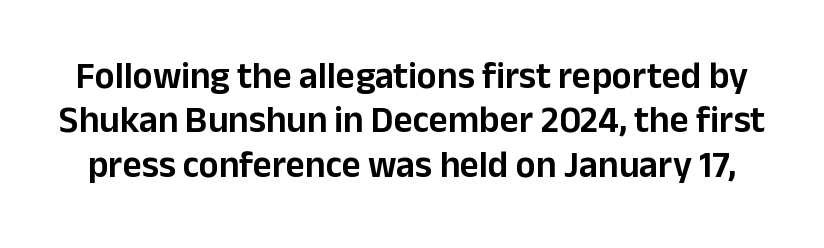
Q: Is the text italic (slanted)? A: No, it is upright.
Q: Is the typeface a serif or a sans-serif typeface? A: Sans-serif.
Q: Is the text underlined? A: No.
Q: Is the spacing between letters normal or unusually wide? A: Normal.
Q: Width (condensed, normal, or wide)? A: Normal.
Q: Stroke contrast? A: Low.
Q: x-height? A: Medium.
Q: Monospaced? A: No.
